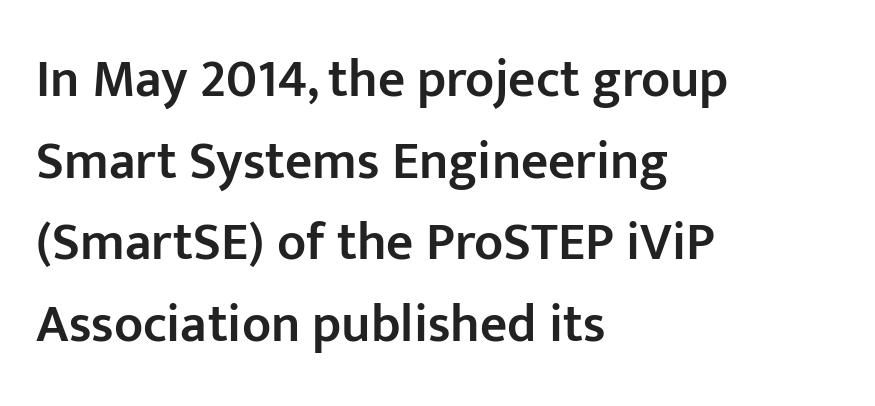
{"serif": "no", "italic": "no", "bold": "semi", "weight": "semibold", "width": "normal", "stroke_contrast": "low", "x_height": "medium", "monospaced": "no", "underline": "no", "align": "left", "line_spacing": "normal", "line_spacing_ratio": 1.54, "letter_spacing": "normal", "letter_spacing_em": 0.0, "glyph_px": 53}
